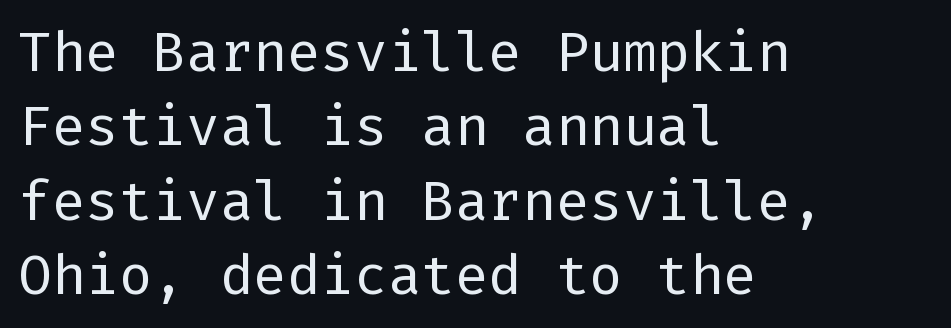
You can tell it's not italic because the verticals are truly vertical. The letterforms sit shoulder to shoulder at normal distance. The strokes carry an ordinary text weight at most. Interline gaps are of average width in this sample.
